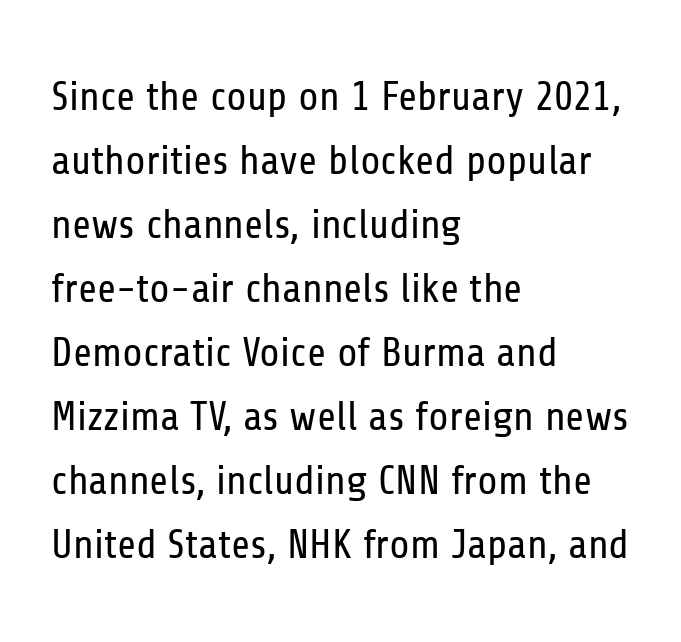
The image shows 41 px regular-weight, condensed sans-serif type, upright; set left-aligned, normal line spacing (1.56x), normal letter spacing, not underlined; low stroke contrast and a medium x-height.
